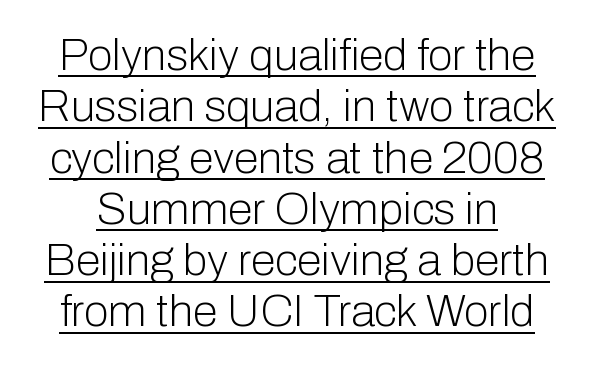
The image shows 45 px light sans-serif type, upright; set tight line spacing (1.14x), normal letter spacing, underlined; low stroke contrast and a medium x-height.
